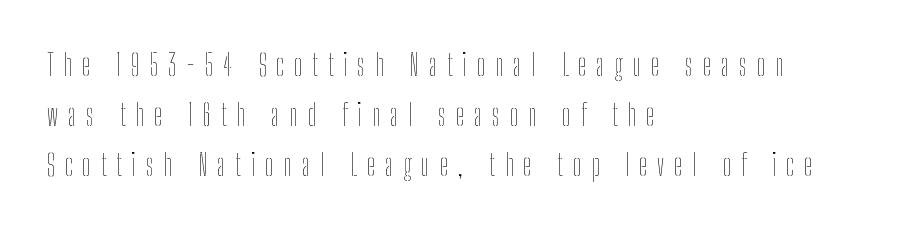
The image shows 29 px thin, condensed type, upright; set left-aligned, line spacing 1.73x, unusually wide letter spacing (+0.35 em), not underlined; low stroke contrast and a medium x-height.
